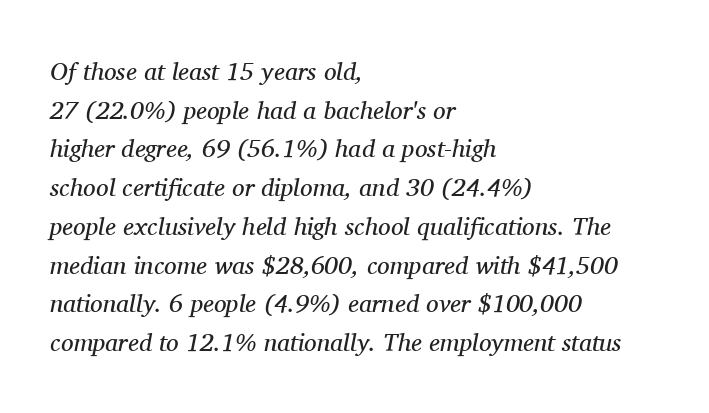
Tracking here is standard; glyphs follow each other at the usual distance. What's the leading like? Ordinary, nothing unusual. Stroke mass is kept to a normal reading level or below. There's an unmistakable incline to the writing here. Honestly, there is no underline to notice here at all. The typesetter chose a ragged-right arrangement here.
